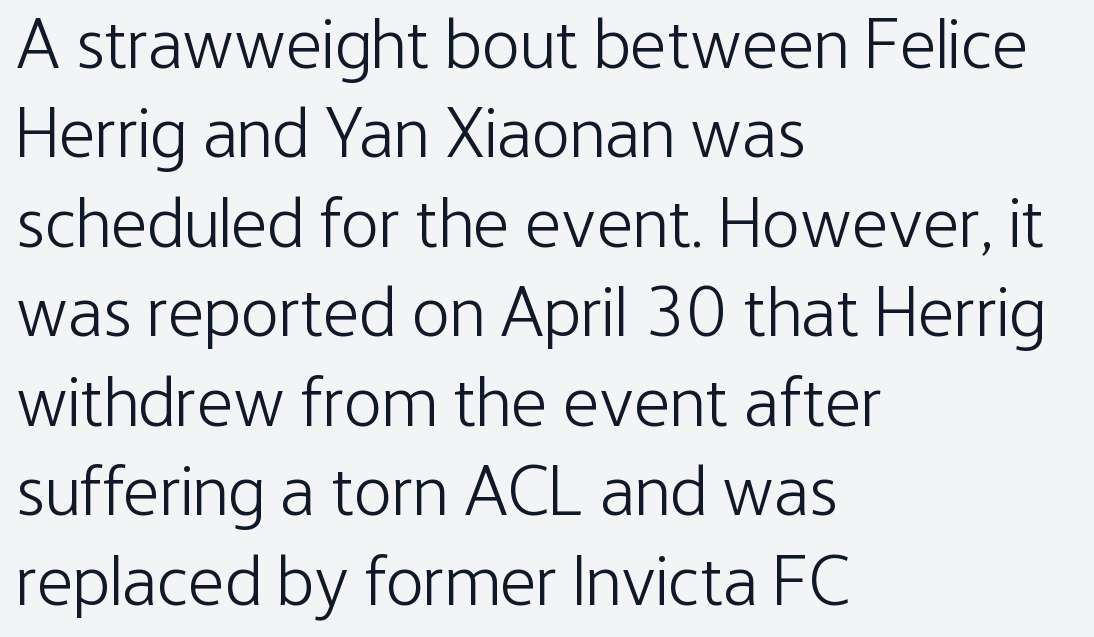
The image shows 71 px light, condensed sans-serif type, upright; set left-aligned, normal line spacing (1.26x), normal letter spacing, not underlined; low stroke contrast and a medium x-height.
